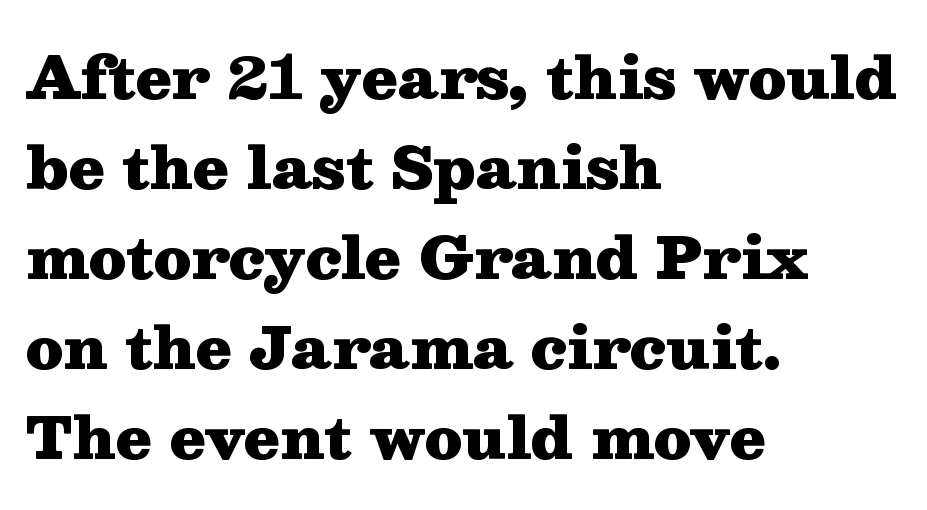
A typesetter would call this proportional, since set widths differ per character. Every stem runs plumb, perpendicular to the baseline. Anything drawn beneath the words? Only blank space. The rows are spaced the way most documents space them. I'd call this a serif setting — the letters wear small feet. Tracking value appears to be zero — textbook default spacing.
